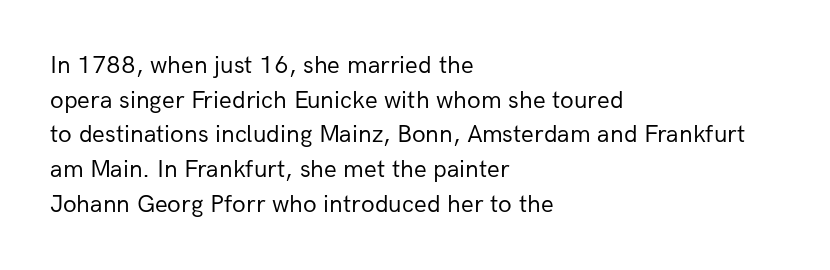
The image shows 25 px text type, upright; set left-aligned, normal line spacing (1.39x), normal letter spacing, not underlined.
